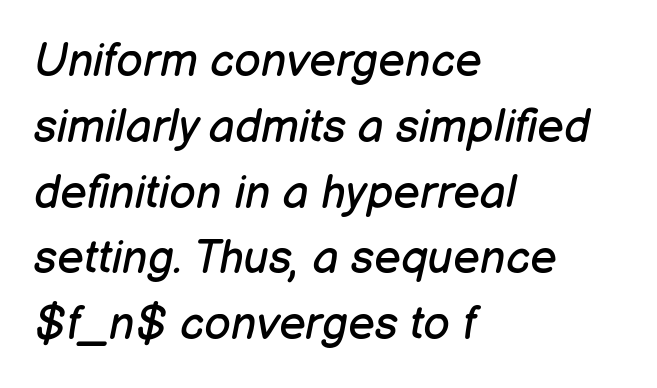
{"italic": "yes", "lean": "right", "slant_degrees": 12, "bold": "no", "weight": "regular", "width": "normal", "stroke_contrast": "low", "x_height": "medium", "monospaced": "no", "underline": "no", "align": "left", "line_spacing": "normal", "line_spacing_ratio": 1.43, "letter_spacing": "normal", "letter_spacing_em": 0.0, "glyph_px": 46}
